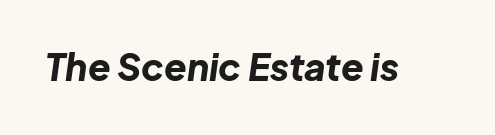
Q: Is the text bold? A: Yes.
Q: Is the text italic (slanted)? A: Yes, it leans right by about 8 degrees.
Q: Is the text underlined? A: No.
Q: Is the spacing between letters normal or unusually wide? A: Normal.
Q: Width (condensed, normal, or wide)? A: Normal.
Q: Stroke contrast? A: Low.
Q: x-height? A: Medium.
Q: Monospaced? A: No.
